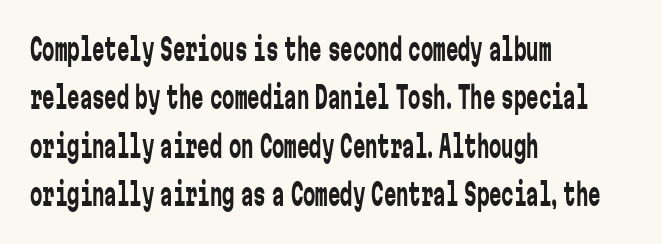
{"serif": "no", "italic": "no", "bold": "no", "weight": "regular", "width": "condensed", "stroke_contrast": "low", "x_height": "medium", "monospaced": "yes", "underline": "no", "align": "left", "line_spacing": "normal", "line_spacing_ratio": 1.56, "letter_spacing": "normal", "letter_spacing_em": 0.0, "glyph_px": 31}
